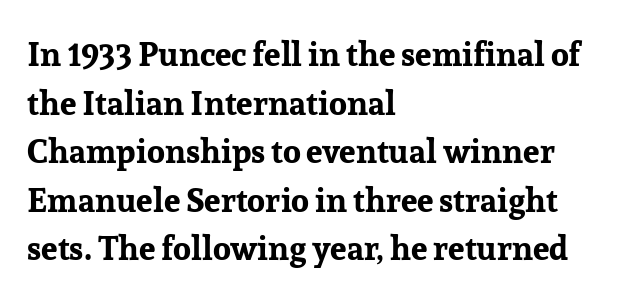
The image shows 33 px bold serif type, upright; set left-aligned, normal line spacing (1.47x), normal letter spacing, not underlined; low stroke contrast and a medium x-height.
